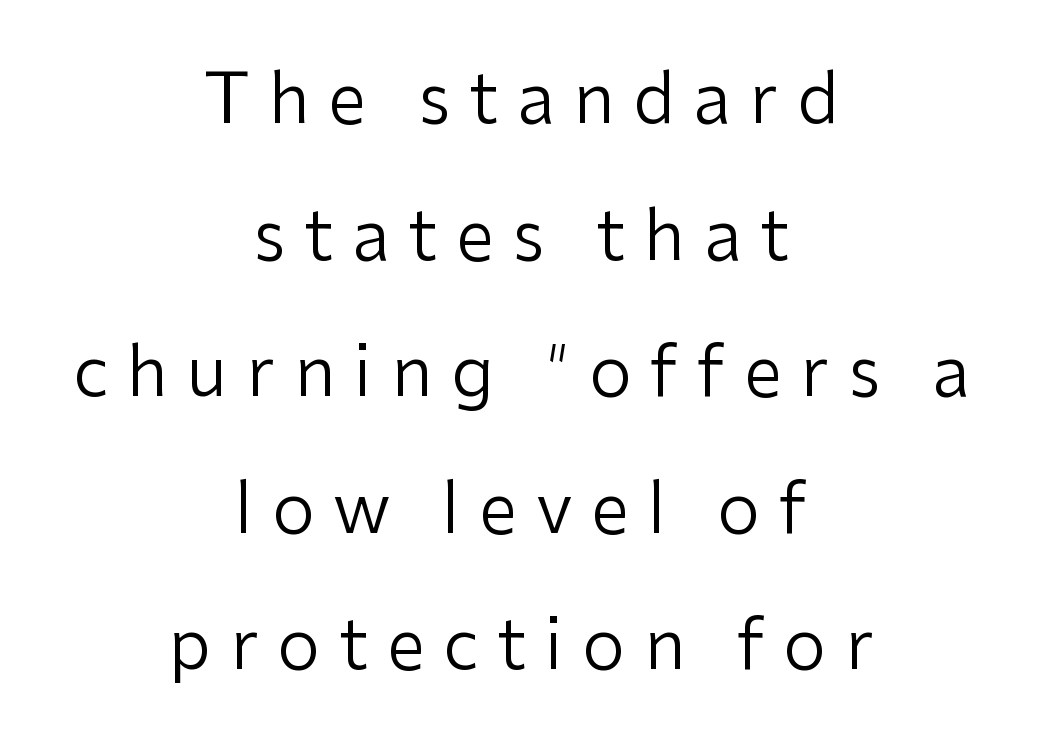
{"serif": "no", "italic": "no", "bold": "no", "weight": "regular", "width": "normal", "stroke_contrast": "low", "x_height": "medium", "monospaced": "no", "underline": "no", "align": "center", "line_spacing": "loose", "line_spacing_ratio": 1.98, "letter_spacing": "wide", "letter_spacing_em": 0.27, "glyph_px": 69}
